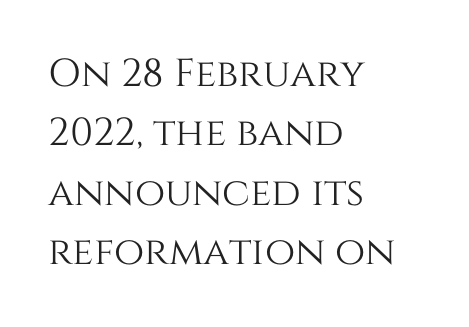
{"italic": "no", "width": "normal", "stroke_contrast": "medium", "x_height": "large", "monospaced": "no", "underline": "no", "align": "left", "line_spacing": "normal", "line_spacing_ratio": 1.52, "letter_spacing": "normal", "letter_spacing_em": 0.0, "glyph_px": 39}
